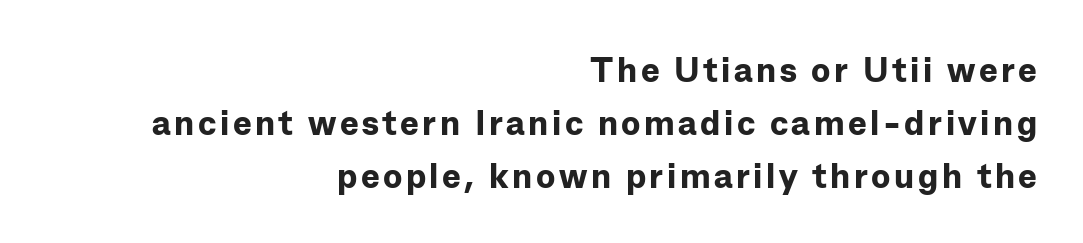
{"serif": "no", "italic": "no", "bold": "yes", "weight": "bold", "width": "normal", "stroke_contrast": "low", "x_height": "medium", "monospaced": "no", "underline": "no", "align": "right", "line_spacing": "normal", "line_spacing_ratio": 1.52, "glyph_px": 35}
